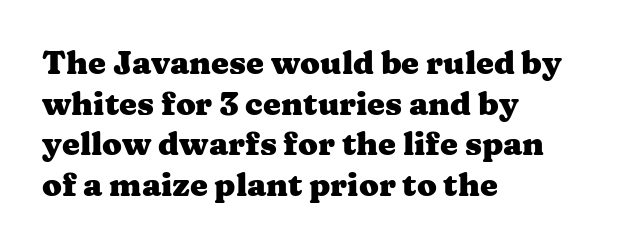
The baseline area is clear. This sample uses plain, unmodified letter spacing. Pretty heavy lettering here — definitely bold. Is this a sans? No — the strokes have serifs. Layout note: lines flush left. Italic: no, the glyphs are upright roman.
